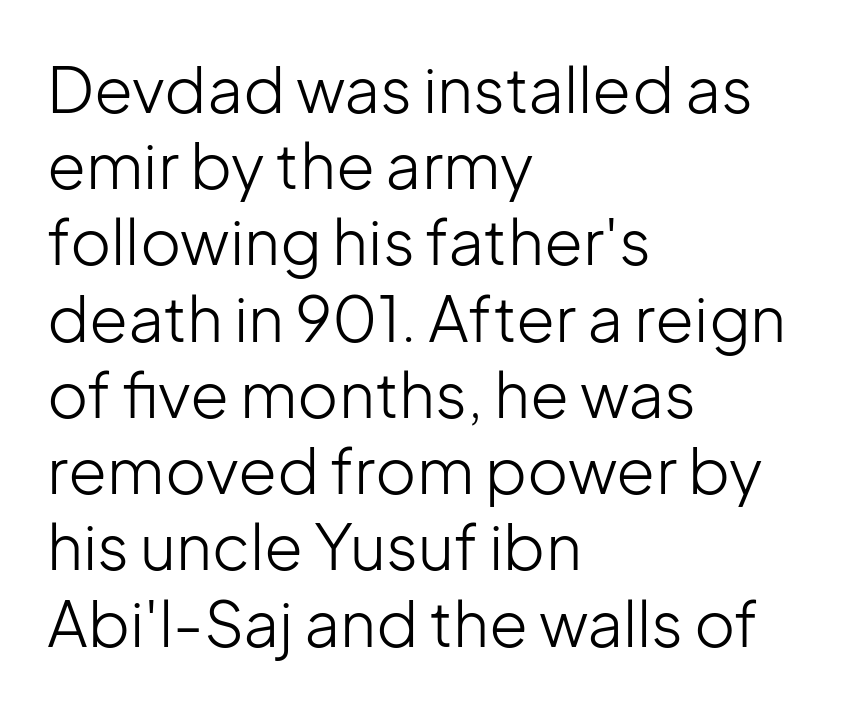
The image shows 63 px light sans-serif type, upright; set left-aligned, line spacing 1.21x, normal letter spacing, not underlined; low stroke contrast and a medium x-height.
